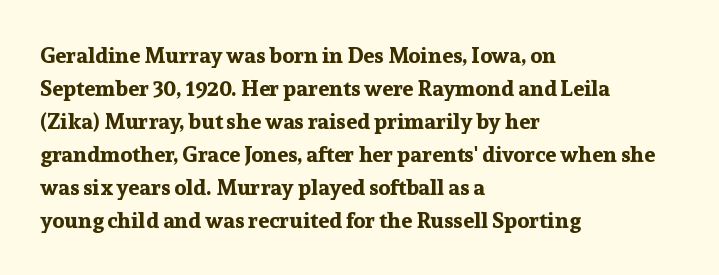
The image shows 22 px bold type, upright; set left-aligned, normal line spacing (1.5x), normal letter spacing, not underlined.
